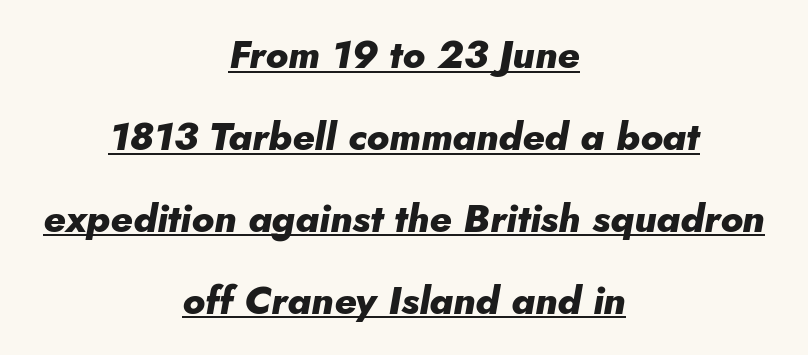
Q: Is the text bold? A: Yes.
Q: Is the text italic (slanted)? A: Yes, it leans right by about 5 degrees.
Q: Is the text underlined? A: Yes.
Q: How is the paragraph aligned? A: Centered.
Q: Is the spacing between letters normal or unusually wide? A: Normal.
Q: Is the spacing between lines tight, normal or loose? A: Loose.
Q: Width (condensed, normal, or wide)? A: Normal.
Q: Stroke contrast? A: Low.
Q: x-height? A: Small.
Q: Monospaced? A: No.
